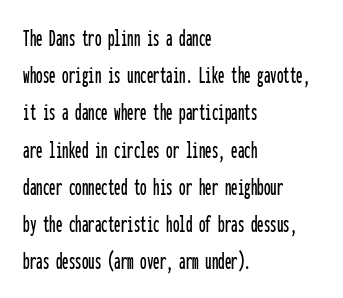
The image shows 26 px text type, upright; set left-aligned, normal line spacing (1.43x), normal letter spacing, not underlined.
